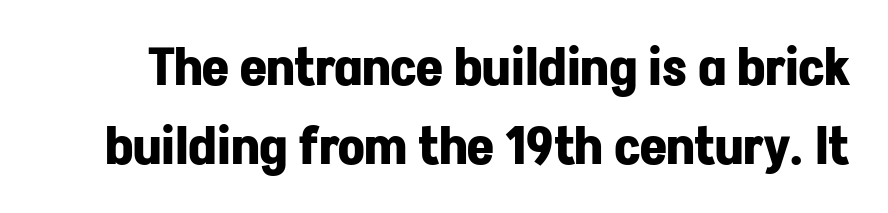
The image shows 52 px bold sans-serif type, upright; set normal line spacing (1.51x), normal letter spacing, not underlined; low stroke contrast and a medium x-height.
